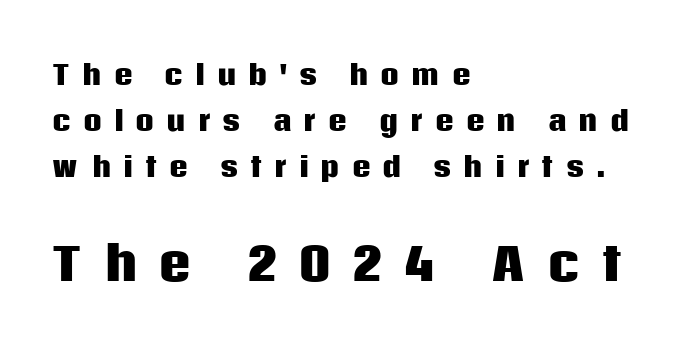
{"serif": "no", "italic": "no", "bold": "yes", "weight": "heavy", "width": "normal", "stroke_contrast": "low", "x_height": "large", "monospaced": "no", "underline": "no", "align": "left", "line_spacing_ratio": 1.77, "letter_spacing": "wide", "letter_spacing_em": 0.46, "larger_block": "second", "size_ratio": 1.73, "glyph_px": 45}
